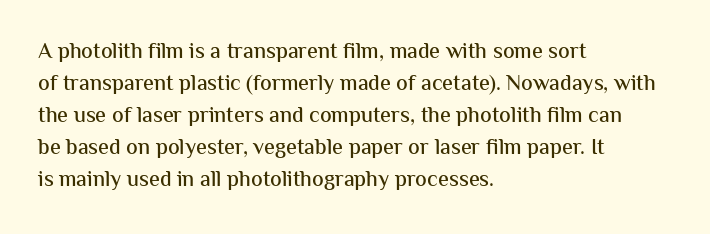
Left-aligned paragraph, ragged on the right. Rendered with straight, roman letterforms. Successive baselines arrive at the customary interval. Descenders are the only things crossing below the line. Is the letter spacing exaggerated? No — it looks like the ordinary default.
